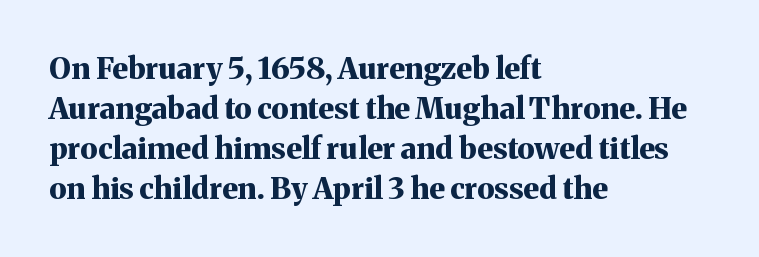
The image shows 30 px bold serif type, upright; set left-aligned, normal line spacing (1.33x), normal letter spacing, not underlined; medium stroke contrast and a medium x-height.
